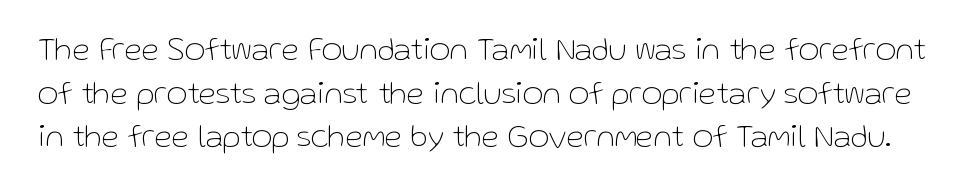
Q: Is the text bold? A: No.
Q: Is the text italic (slanted)? A: No, it is upright.
Q: Is the typeface a serif or a sans-serif typeface? A: Sans-serif.
Q: Is the text underlined? A: No.
Q: Is the spacing between letters normal or unusually wide? A: Normal.
Q: Is the spacing between lines tight, normal or loose? A: Normal.
Q: Width (condensed, normal, or wide)? A: Normal.
Q: Stroke contrast? A: Low.
Q: x-height? A: Medium.
Q: Monospaced? A: No.
